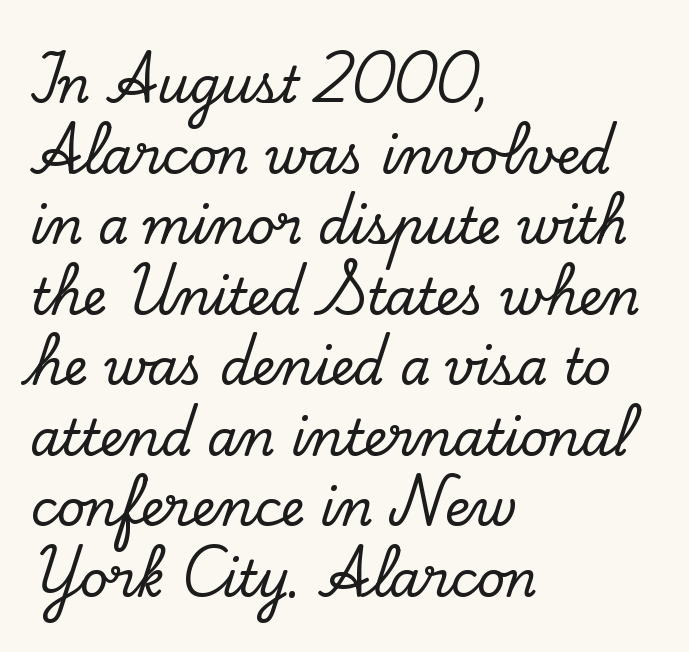
{"serif": "yes", "width": "normal", "stroke_contrast": "low", "x_height": "small", "monospaced": "no", "underline": "no", "align": "left", "line_spacing": "normal", "line_spacing_ratio": 1.44, "letter_spacing": "normal", "letter_spacing_em": 0.0, "glyph_px": 49}
